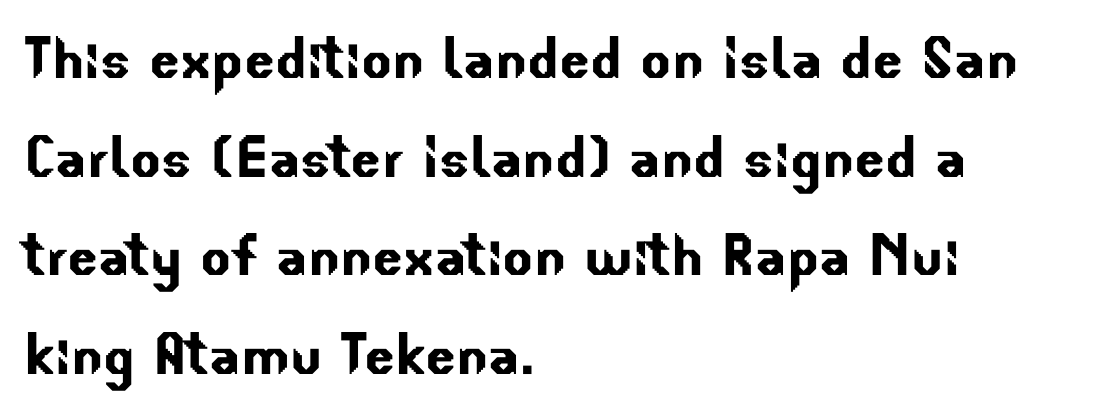
The image shows 72 px sans-serif type; set left-aligned, normal line spacing (1.37x), normal letter spacing, not underlined; low stroke contrast and a small x-height.
